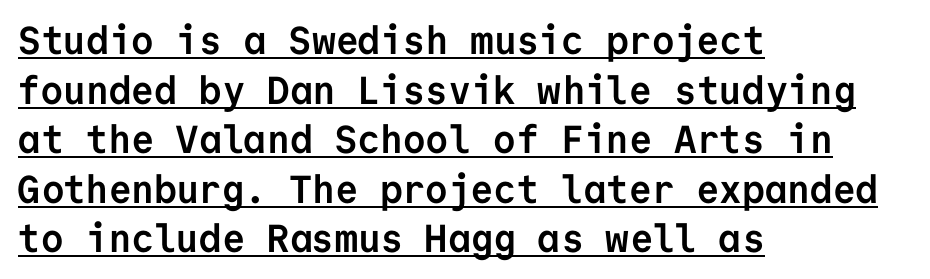
{"serif": "no", "italic": "no", "bold": "yes", "weight": "semibold", "width": "normal", "stroke_contrast": "low", "x_height": "medium", "monospaced": "yes", "underline": "yes", "align": "left", "line_spacing": "normal", "line_spacing_ratio": 1.27, "letter_spacing": "normal", "letter_spacing_em": 0.0, "glyph_px": 39}
